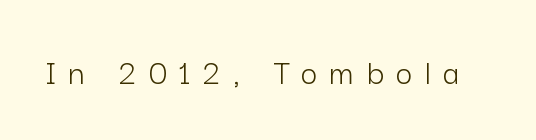
Q: Is the text bold? A: No.
Q: Is the text italic (slanted)? A: No, it is upright.
Q: Is the typeface a serif or a sans-serif typeface? A: Sans-serif.
Q: Is the text underlined? A: No.
Q: Is the spacing between letters normal or unusually wide? A: Unusually wide.
Q: Width (condensed, normal, or wide)? A: Normal.
Q: Stroke contrast? A: Low.
Q: x-height? A: Medium.
Q: Monospaced? A: No.
